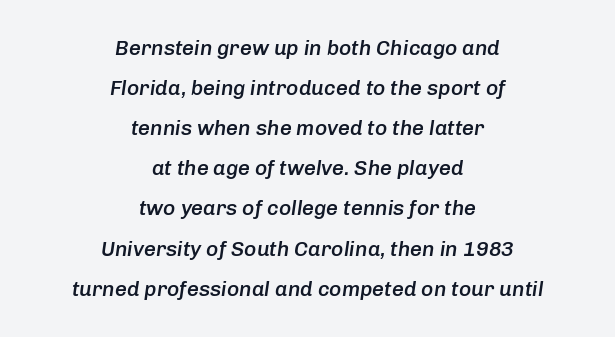
Caption: semibold face, moderately heavy strokes. The rendering uses a large line-height, opening up the rows. The typography opts for an oblique posture over an upright one. Which margin do the lines hug? Neither — every line sits in the middle. Look at the tracking — it's just the regular setting, nothing added.
